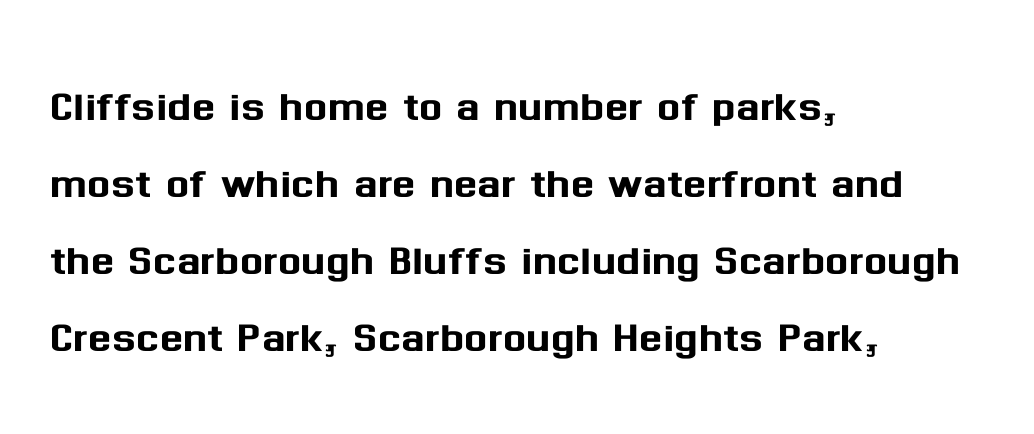
{"serif": "no", "italic": "no", "width": "normal", "stroke_contrast": "medium", "x_height": "medium", "monospaced": "no", "underline": "no", "align": "left", "line_spacing": "normal", "line_spacing_ratio": 1.4, "letter_spacing": "normal", "letter_spacing_em": 0.0, "glyph_px": 55}
